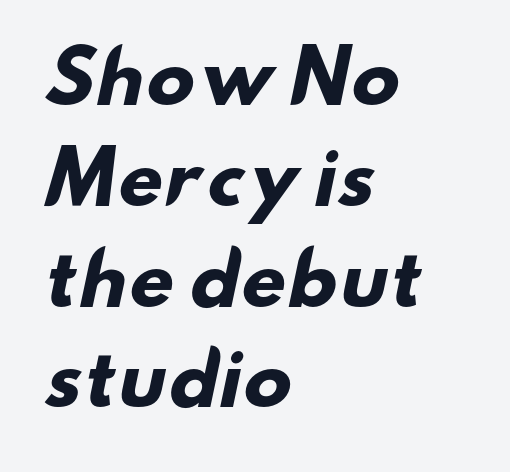
The glyphs in this specimen are sans serif. Descenders hang freely into open space. Stroke thickness is high; the sample reads as a true bold. Is this a fixed-width face? No — the glyphs have proportional, varying widths. The vertical gap from one line to the next is medium.
